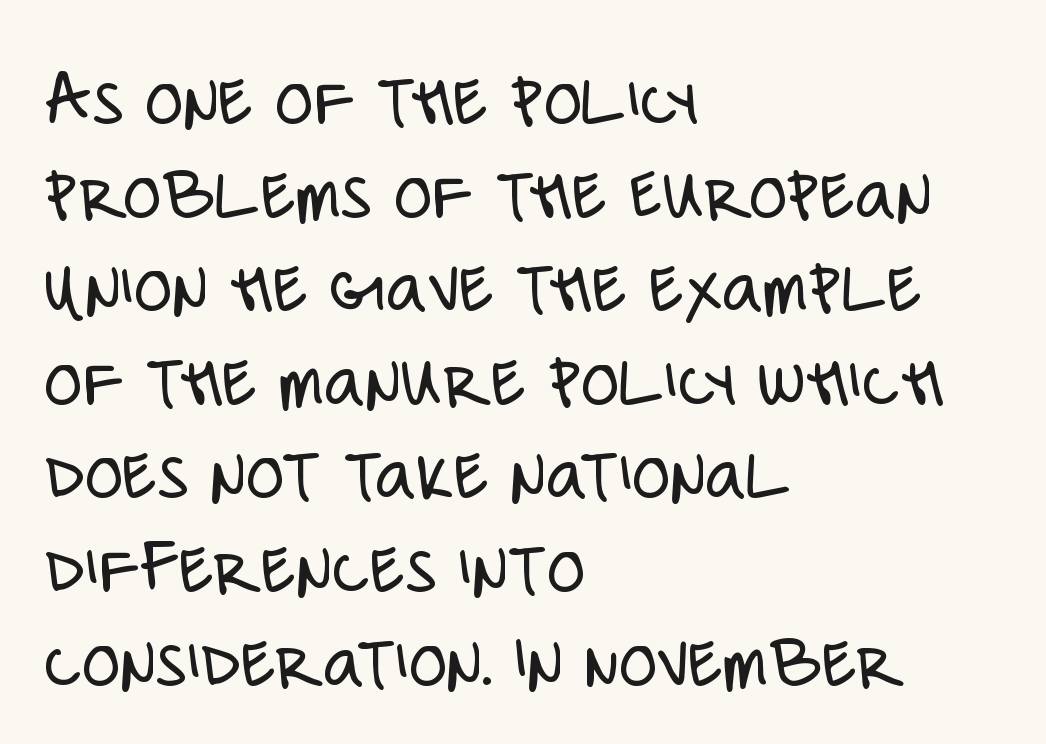
Q: Is the text bold? A: No.
Q: Is the text italic (slanted)? A: No, it is upright.
Q: Is the typeface a serif or a sans-serif typeface? A: Sans-serif.
Q: Is the text underlined? A: No.
Q: How is the paragraph aligned? A: Left-aligned.
Q: Is the spacing between letters normal or unusually wide? A: Normal.
Q: Width (condensed, normal, or wide)? A: Condensed.
Q: Stroke contrast? A: Low.
Q: x-height? A: Large.
Q: Monospaced? A: No.
